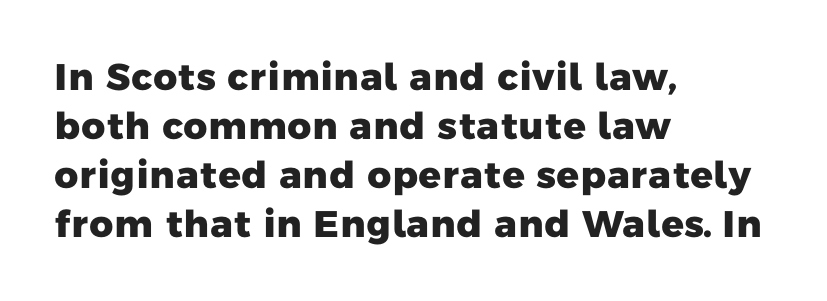
Q: Is the text bold? A: Yes.
Q: Is the typeface a serif or a sans-serif typeface? A: Sans-serif.
Q: Is the text underlined? A: No.
Q: How is the paragraph aligned? A: Left-aligned.
Q: Is the spacing between letters normal or unusually wide? A: Normal.
Q: Is the spacing between lines tight, normal or loose? A: Normal.
Q: Width (condensed, normal, or wide)? A: Normal.
Q: Stroke contrast? A: Low.
Q: x-height? A: Medium.
Q: Monospaced? A: No.
